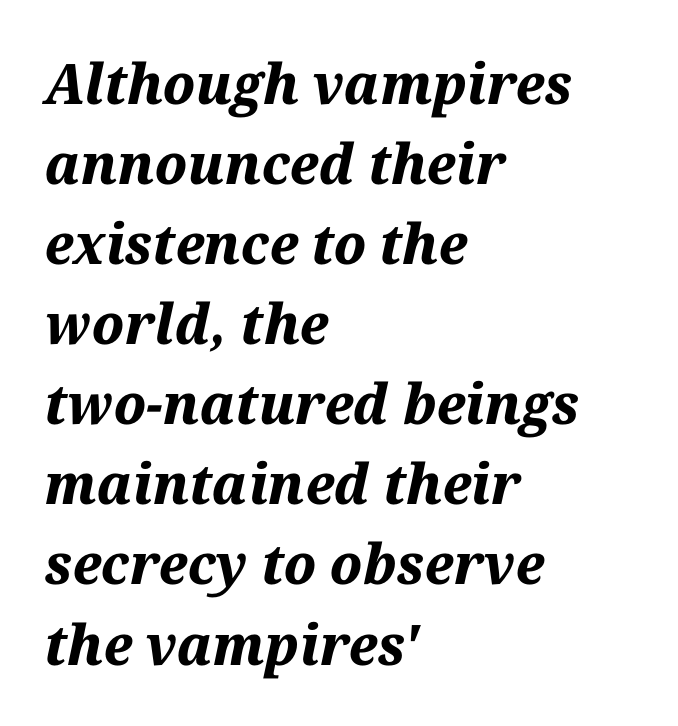
Q: Is the text bold? A: Yes.
Q: Is the text italic (slanted)? A: Yes, it leans right by about 12 degrees.
Q: Is the text underlined? A: No.
Q: How is the paragraph aligned? A: Left-aligned.
Q: Is the spacing between letters normal or unusually wide? A: Normal.
Q: Is the spacing between lines tight, normal or loose? A: Normal.
Q: Width (condensed, normal, or wide)? A: Normal.
Q: Stroke contrast? A: Medium.
Q: x-height? A: Medium.
Q: Monospaced? A: No.
